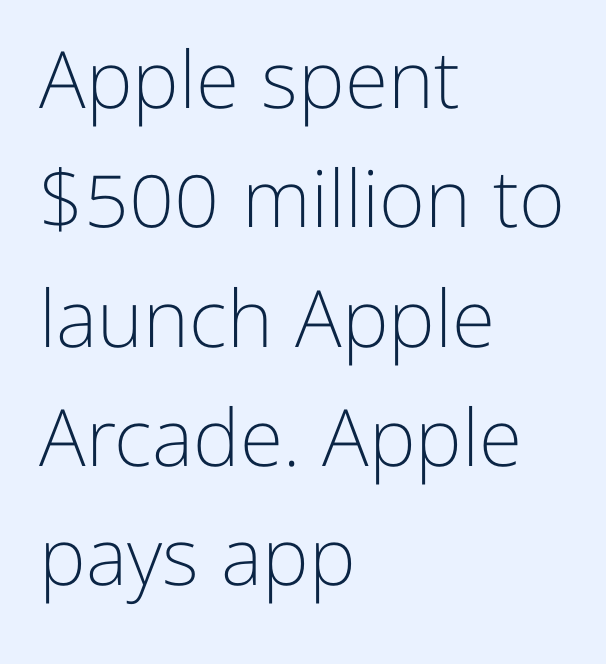
The image shows 79 px light sans-serif type, upright; set left-aligned, normal line spacing (1.51x), normal letter spacing, not underlined; low stroke contrast and a medium x-height.
